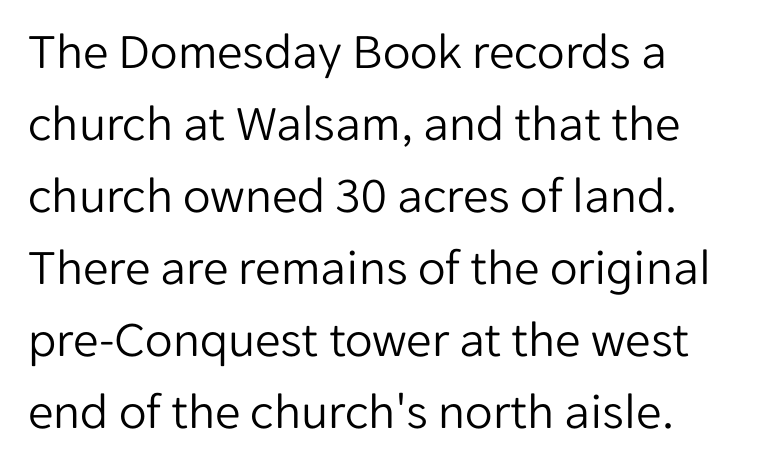
The image shows 51 px light sans-serif type, upright; set left-aligned, normal line spacing (1.41x), normal letter spacing, not underlined; low stroke contrast and a medium x-height.
